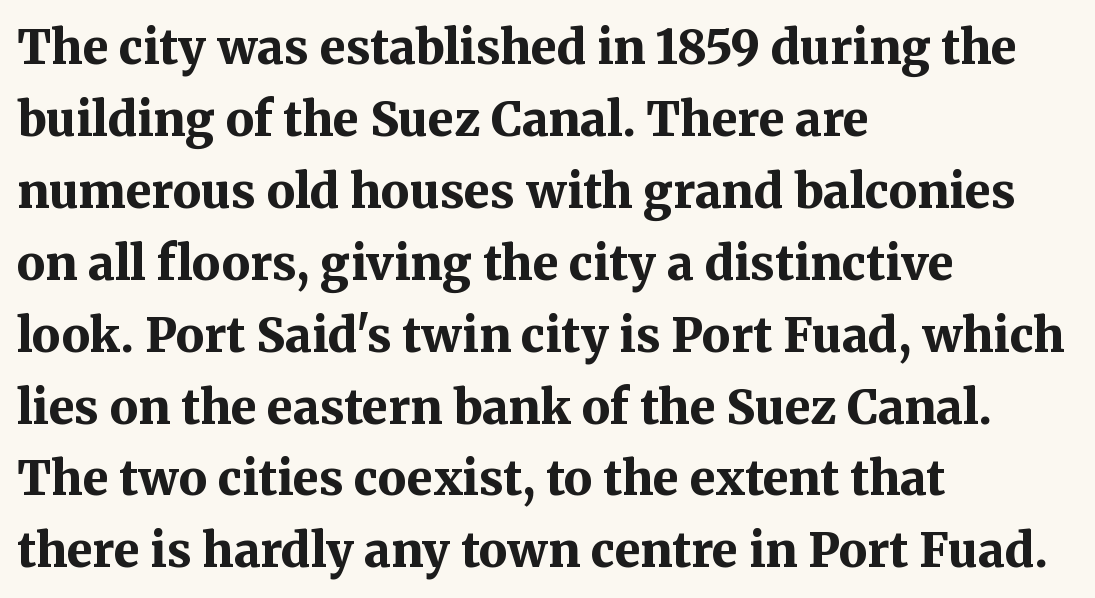
The image shows 47 px bold serif type, upright; set left-aligned, normal line spacing (1.53x), normal letter spacing, not underlined; medium stroke contrast and a medium x-height.
